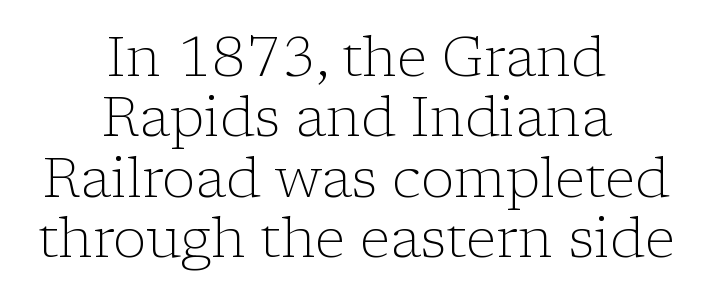
The image shows 56 px light serif type, upright; set centered, tight line spacing (1.08x), normal letter spacing, not underlined; low stroke contrast and a medium x-height.
